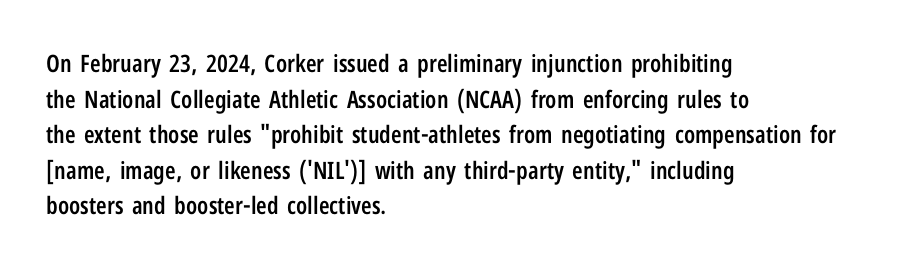
Q: Is the text bold? A: Semi-bold.
Q: Is the text italic (slanted)? A: No, it is upright.
Q: Is the text underlined? A: No.
Q: How is the paragraph aligned? A: Left-aligned.
Q: Is the spacing between letters normal or unusually wide? A: Normal.
Q: Is the spacing between lines tight, normal or loose? A: Normal.
